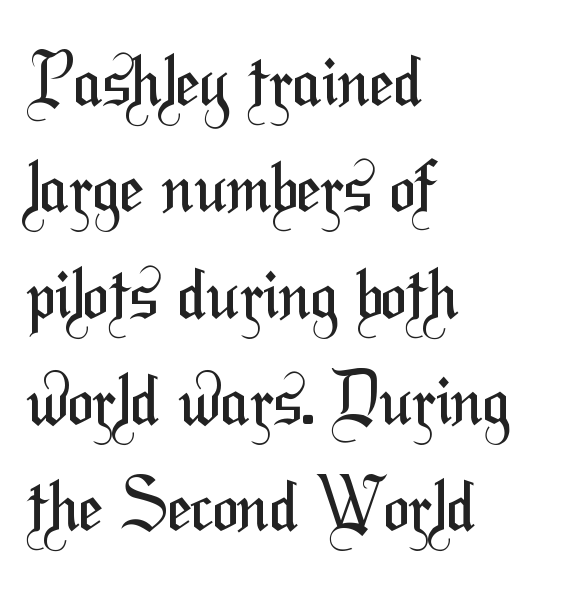
The image shows 69 px regular-weight, condensed sans-serif type; set left-aligned, normal line spacing (1.54x), normal letter spacing, not underlined; medium stroke contrast and a medium x-height.
